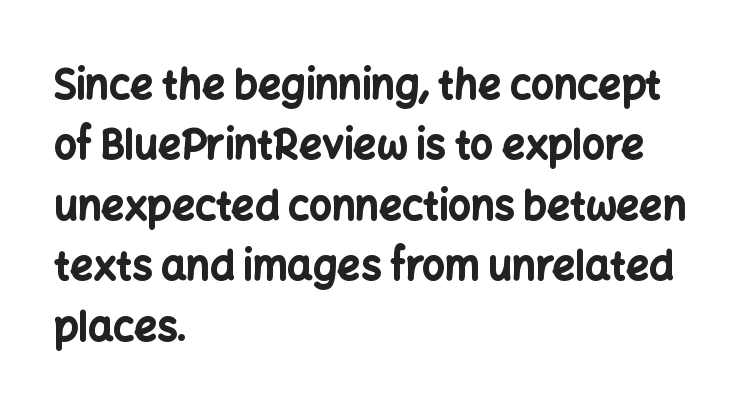
The rendering keeps characters at their native spacing. Thick stems and heavy bowls — unmistakably bold. The rag falls on the right side of this text block. Character widths vary here, with narrow letters taking less room than wide ones.
